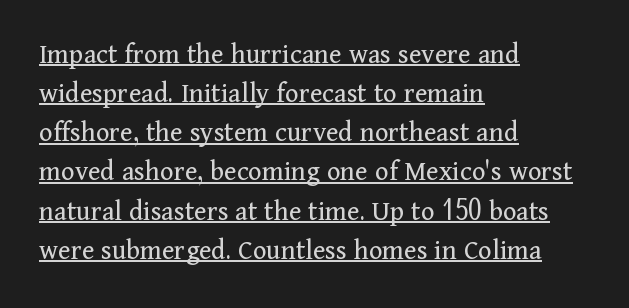
Q: Is the text bold? A: No.
Q: Is the text italic (slanted)? A: No, it is upright.
Q: Is the typeface a serif or a sans-serif typeface? A: Serif.
Q: Is the text underlined? A: Yes.
Q: How is the paragraph aligned? A: Left-aligned.
Q: Is the spacing between letters normal or unusually wide? A: Normal.
Q: Is the spacing between lines tight, normal or loose? A: Normal.
Q: Width (condensed, normal, or wide)? A: Normal.
Q: Stroke contrast? A: Medium.
Q: x-height? A: Medium.
Q: Monospaced? A: No.
